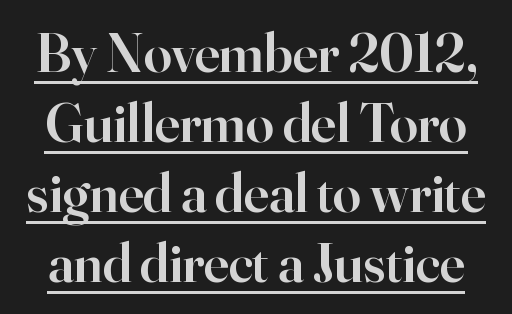
{"serif": "yes", "italic": "no", "bold": "semi", "weight": "semibold", "width": "normal", "stroke_contrast": "high", "x_height": "small", "monospaced": "no", "underline": "yes", "line_spacing": "normal", "line_spacing_ratio": 1.25, "letter_spacing": "normal", "letter_spacing_em": 0.0, "glyph_px": 56}
